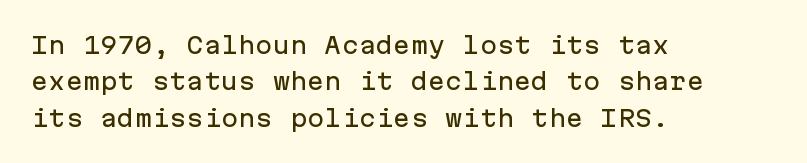
{"italic": "no", "underline": "no", "align": "left", "line_spacing": "normal", "line_spacing_ratio": 1.58, "letter_spacing": "normal", "letter_spacing_em": 0.0, "glyph_px": 23}
